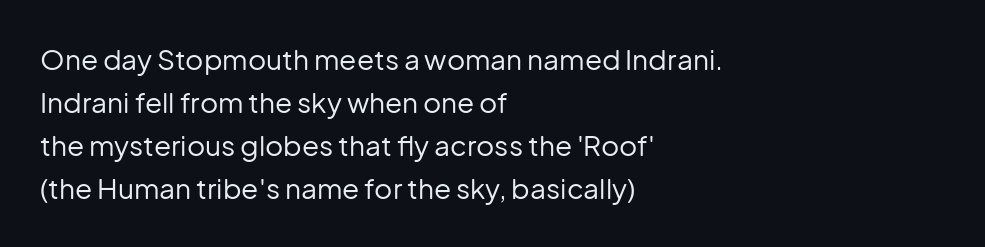
These lines were composed using upright roman letters. Stems and bowls with no extra thickness — not bold. The space between consecutive lines is moderate. What kind of face is this? One without serifs — a sans.
